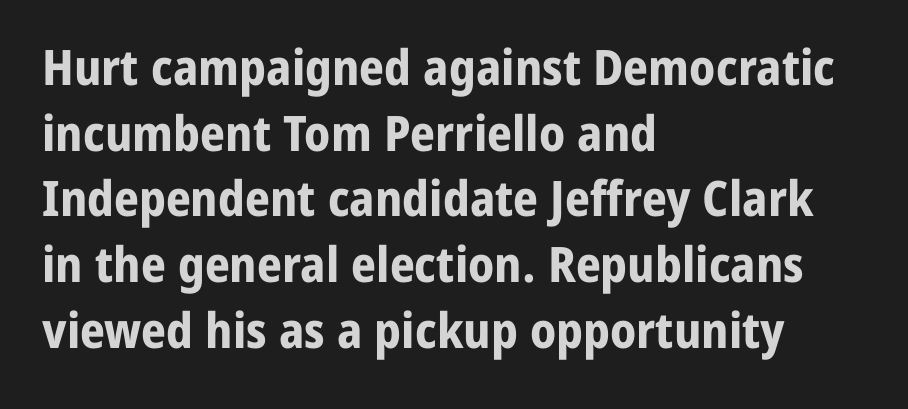
Q: Is the text bold? A: Yes.
Q: Is the text italic (slanted)? A: No, it is upright.
Q: Is the typeface a serif or a sans-serif typeface? A: Sans-serif.
Q: Is the text underlined? A: No.
Q: How is the paragraph aligned? A: Left-aligned.
Q: Is the spacing between letters normal or unusually wide? A: Normal.
Q: Is the spacing between lines tight, normal or loose? A: Normal.
Q: Width (condensed, normal, or wide)? A: Normal.
Q: Stroke contrast? A: Low.
Q: x-height? A: Medium.
Q: Monospaced? A: No.
